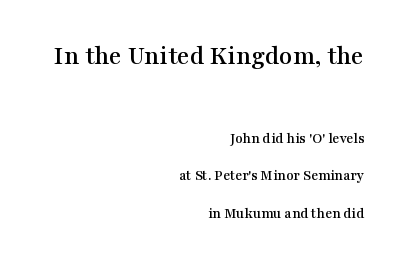
Is the lower block the larger one? No — the upper block carries the bigger type. These lines keep a tight, regular rhythm from letter to letter. Underline: absent. You could fit nearly another row in the gap between these rows. Where is the straight margin? On the right.
